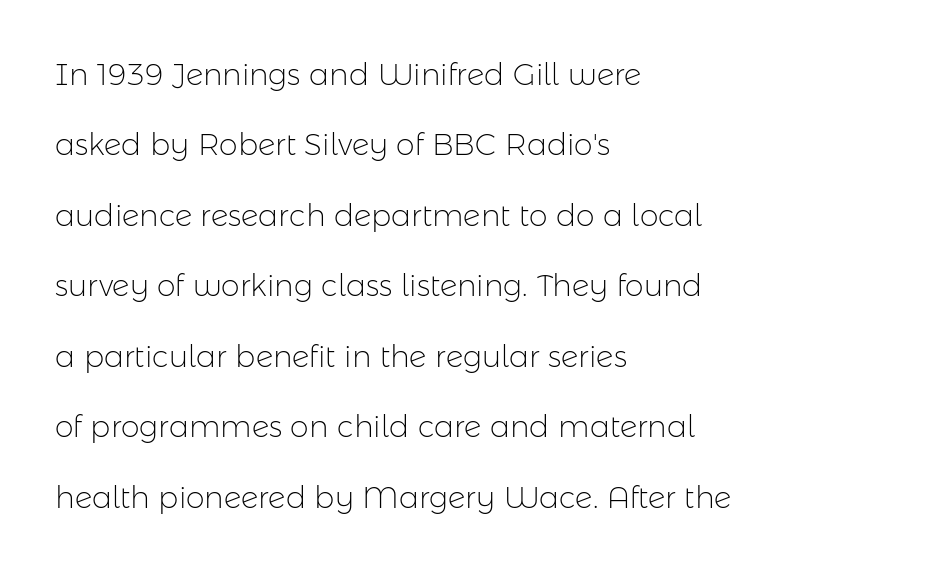
Q: Is the text bold? A: No.
Q: Is the text italic (slanted)? A: No, it is upright.
Q: Is the typeface a serif or a sans-serif typeface? A: Sans-serif.
Q: Is the text underlined? A: No.
Q: How is the paragraph aligned? A: Left-aligned.
Q: Is the spacing between letters normal or unusually wide? A: Normal.
Q: Is the spacing between lines tight, normal or loose? A: Loose.
Q: Width (condensed, normal, or wide)? A: Normal.
Q: Stroke contrast? A: Low.
Q: x-height? A: Medium.
Q: Monospaced? A: No.
